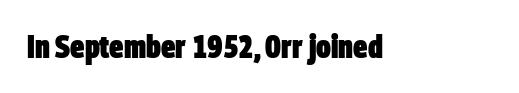
The image shows 32 px heavy, condensed sans-serif type; set normal letter spacing, not underlined; low stroke contrast and a large x-height.
